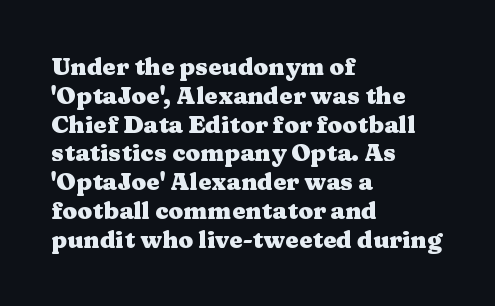
The image shows 24 px bold type, upright; set left-aligned, line spacing 1.2x, normal letter spacing, not underlined.
